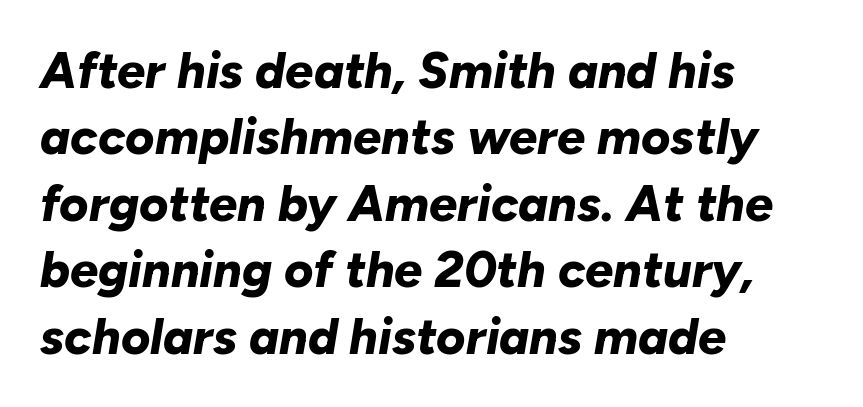
Short and long lines alike share a common starting point at left. The words here are not underlined. In terms of weight, the rendering is a true, heavy bold. In terms of leading, this rendering sits right in the middle.
